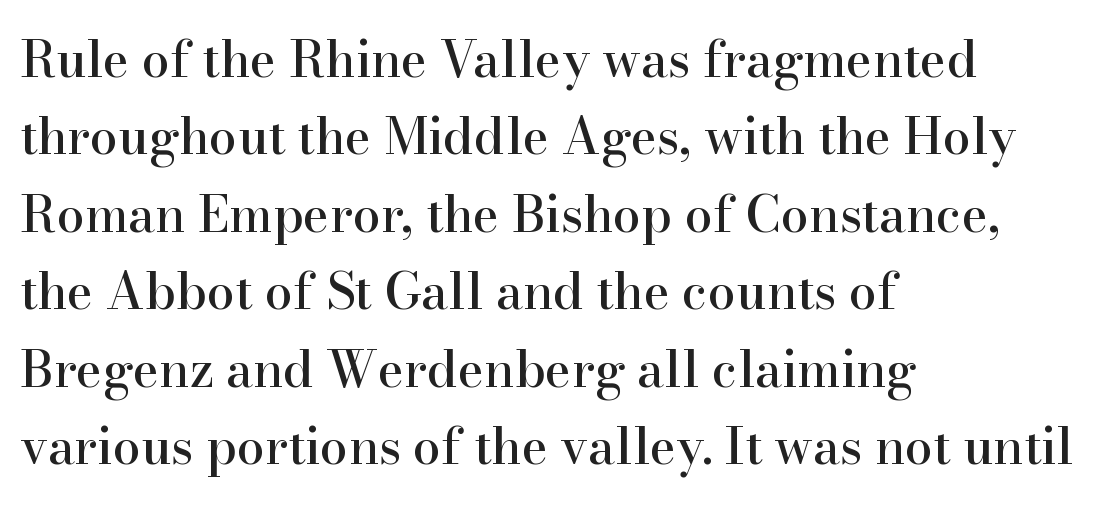
The image shows 50 px serif type, upright; set left-aligned, normal line spacing (1.55x), normal letter spacing, not underlined; high stroke contrast and a small x-height.
